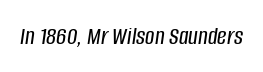
The face used here is rendered with its standard letterfit. The glyphs are unaccompanied by any horizontal stroke below them. Style check: oblique.
